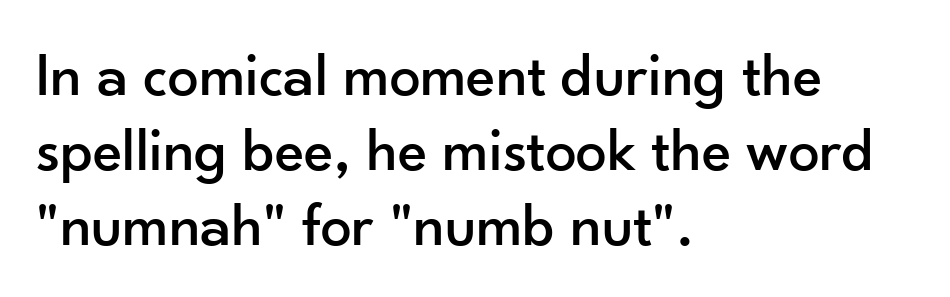
Q: Is the text italic (slanted)? A: No, it is upright.
Q: Is the typeface a serif or a sans-serif typeface? A: Sans-serif.
Q: Is the text underlined? A: No.
Q: How is the paragraph aligned? A: Left-aligned.
Q: Is the spacing between letters normal or unusually wide? A: Normal.
Q: Width (condensed, normal, or wide)? A: Normal.
Q: Stroke contrast? A: Low.
Q: x-height? A: Small.
Q: Monospaced? A: No.
